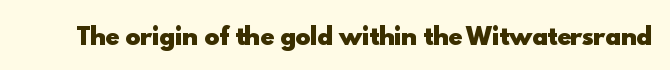
Q: Is the text bold? A: Yes.
Q: Is the text italic (slanted)? A: No, it is upright.
Q: Is the text underlined? A: No.
Q: Is the spacing between letters normal or unusually wide? A: Normal.
